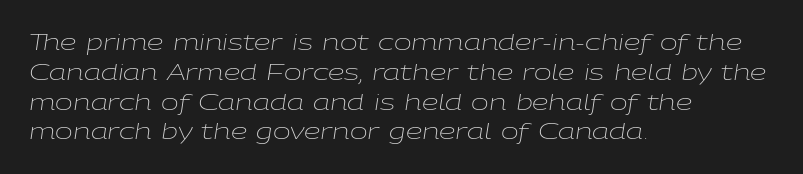
The image shows 21 px text type, italic (leaning right); set left-aligned, normal line spacing (1.42x), normal letter spacing, not underlined.
